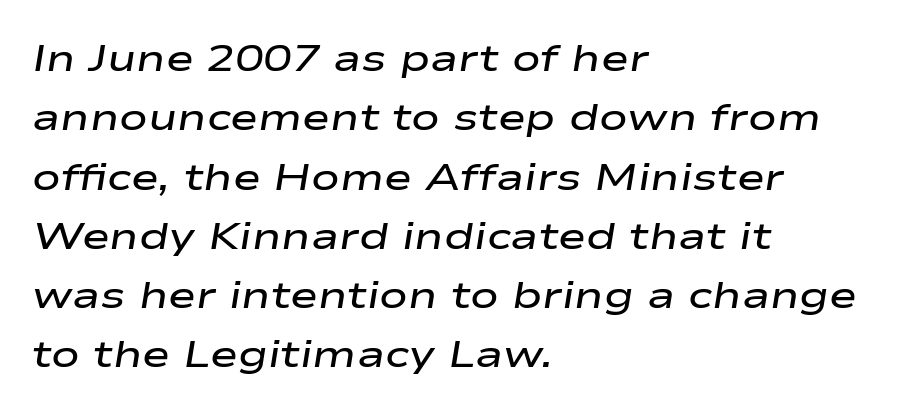
Would a proofreader flag this as italicized? Yes. The gaps between neighbouring characters are ordinary and unremarkable. Short and long lines alike share a common starting point at left. The words here are not underlined.
